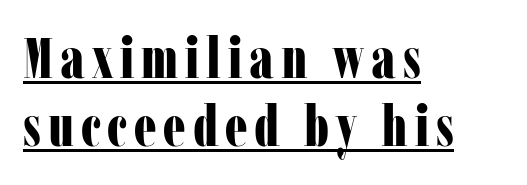
This is underlined copy, the kind a proofreader might mark for attention. Here the designer chose a conventional face with non-uniform glyph widths. The rendering shows small feet on the letterforms — a serif design. Italic: no, the glyphs are upright roman. The rendering uses a bold face; every stroke is thick and dark. The lines are quadded left.
